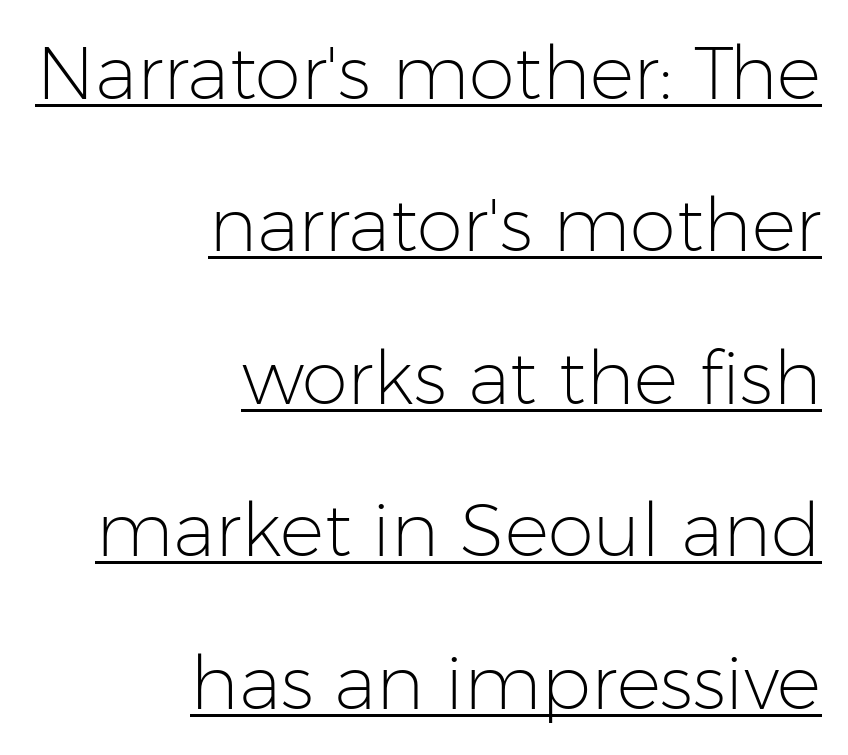
Q: Is the text bold? A: No.
Q: Is the text italic (slanted)? A: No, it is upright.
Q: Is the typeface a serif or a sans-serif typeface? A: Sans-serif.
Q: Is the text underlined? A: Yes.
Q: How is the paragraph aligned? A: Right-aligned.
Q: Is the spacing between letters normal or unusually wide? A: Normal.
Q: Is the spacing between lines tight, normal or loose? A: Loose.
Q: Width (condensed, normal, or wide)? A: Normal.
Q: Stroke contrast? A: Low.
Q: x-height? A: Medium.
Q: Monospaced? A: No.
